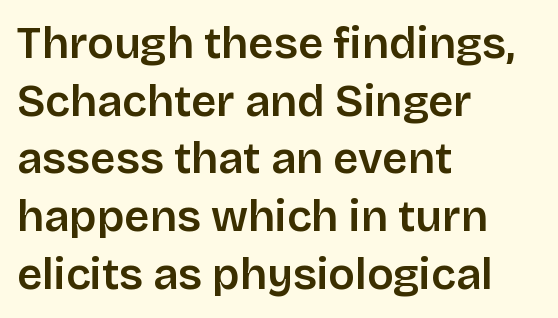
Q: Is the text bold? A: Semi-bold.
Q: Is the text italic (slanted)? A: No, it is upright.
Q: Is the typeface a serif or a sans-serif typeface? A: Sans-serif.
Q: Is the text underlined? A: No.
Q: How is the paragraph aligned? A: Left-aligned.
Q: Is the spacing between letters normal or unusually wide? A: Normal.
Q: Is the spacing between lines tight, normal or loose? A: Normal.
Q: Width (condensed, normal, or wide)? A: Normal.
Q: Stroke contrast? A: Low.
Q: x-height? A: Large.
Q: Monospaced? A: No.
